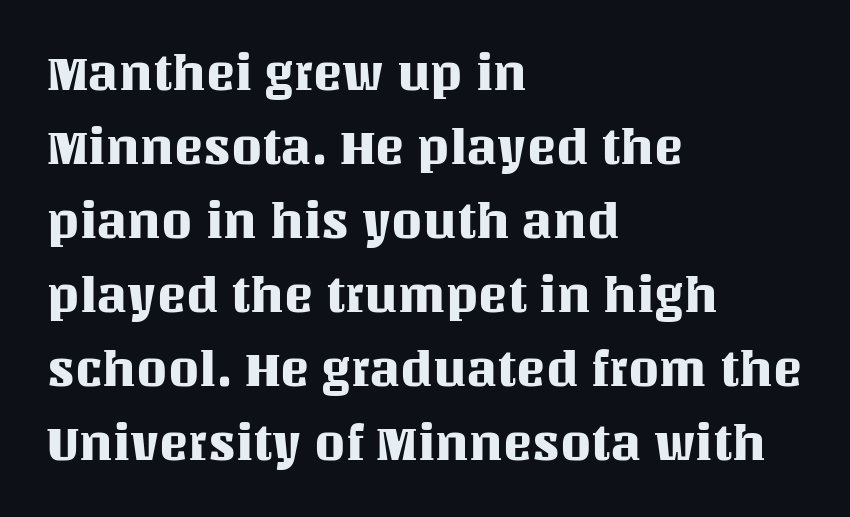
Q: Is the text italic (slanted)? A: No, it is upright.
Q: Is the text underlined? A: No.
Q: How is the paragraph aligned? A: Left-aligned.
Q: Is the spacing between letters normal or unusually wide? A: Normal.
Q: Is the spacing between lines tight, normal or loose? A: Normal.
Q: Width (condensed, normal, or wide)? A: Normal.
Q: Stroke contrast? A: Medium.
Q: x-height? A: Large.
Q: Monospaced? A: No.
